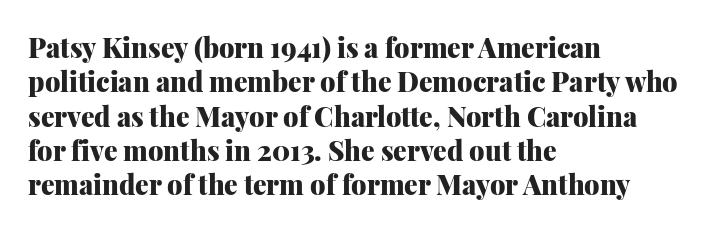
{"italic": "no", "bold": "yes", "underline": "no", "align": "left", "line_spacing": "normal", "line_spacing_ratio": 1.27, "letter_spacing": "normal", "letter_spacing_em": 0.0, "glyph_px": 27}
